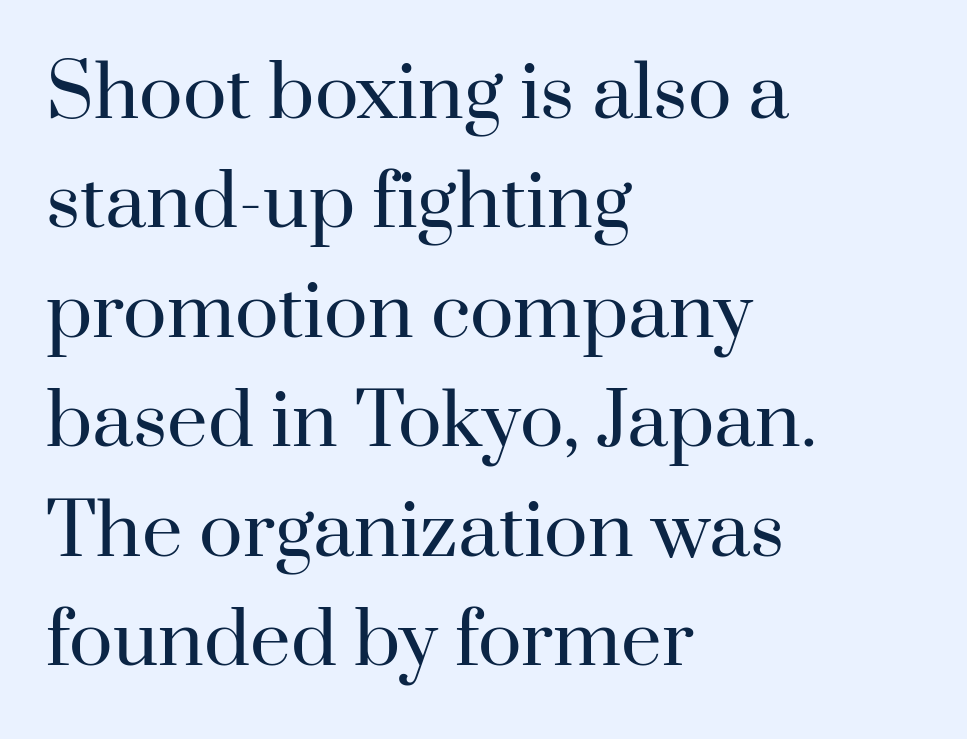
The image shows 72 px regular-weight serif type, upright; set left-aligned, normal line spacing (1.52x), normal letter spacing, not underlined; high stroke contrast and a small x-height.
